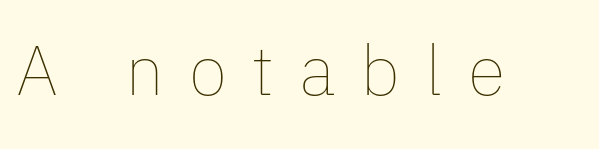
The image shows 70 px thin type, upright; set unusually wide letter spacing (+0.36 em), not underlined; low stroke contrast and a medium x-height.
